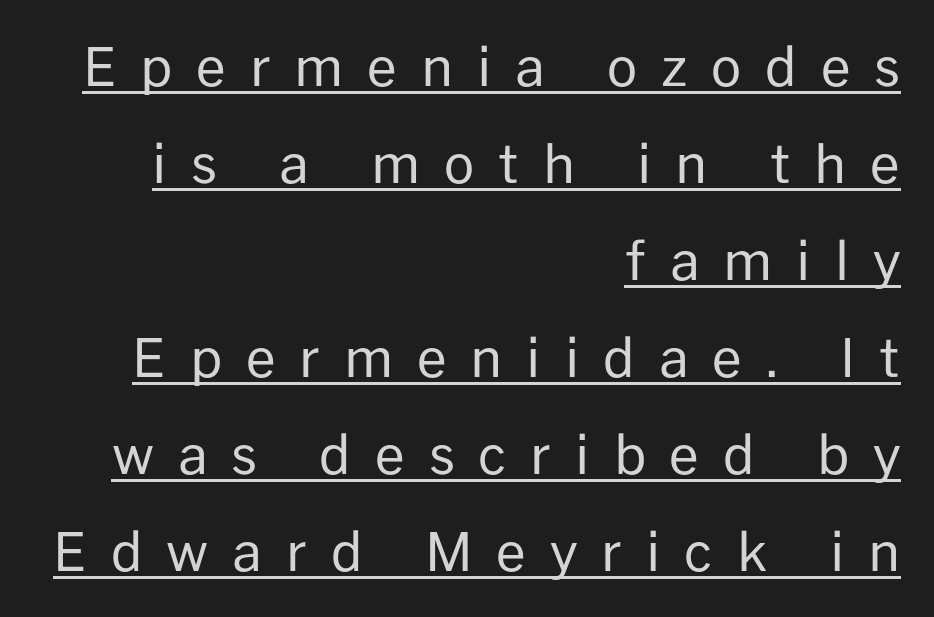
{"serif": "no", "italic": "no", "bold": "no", "weight": "regular", "width": "normal", "stroke_contrast": "low", "x_height": "medium", "monospaced": "no", "underline": "yes", "align": "right", "line_spacing_ratio": 1.83, "letter_spacing": "wide", "letter_spacing_em": 0.45, "glyph_px": 53}
